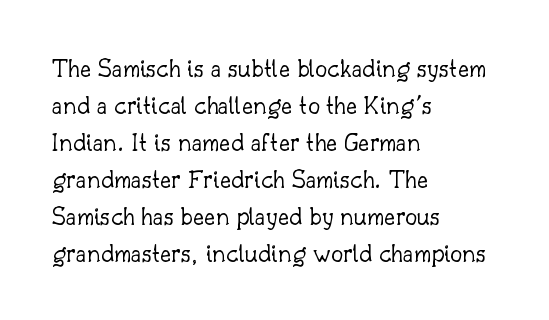
Reading down the block, your eye returns to a fixed left position each line. Tall strokes in this sample are plumb rather than angled. The rendering uses a moderate line-height, typical for paragraphs. This is not heavy type; no bold has been used. Any mark beneath the type? The region is blank. Each word holds together tightly as a unit, with standard inter-letter gaps.
